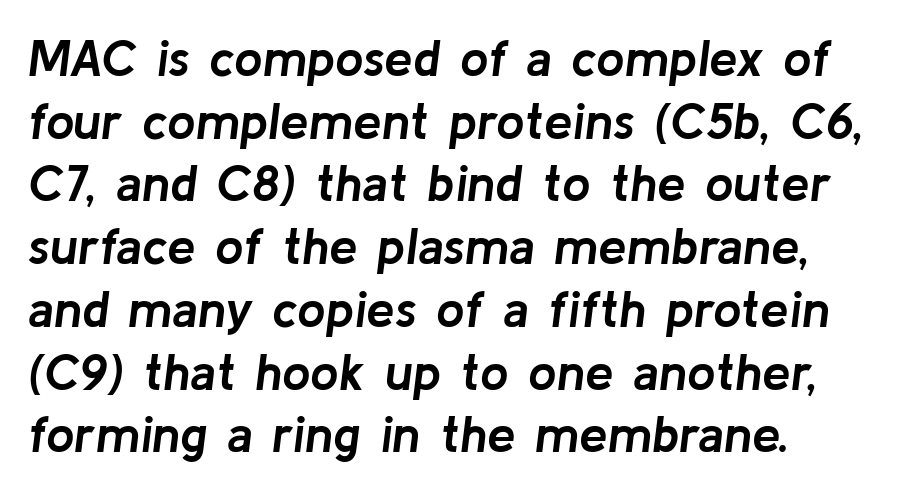
Here the designer chose a conventional face with non-uniform glyph widths. Nobody drew a line under any word here. This sample uses plain, unmodified letter spacing. Horizontal alignment here is leftward, the default for most running prose. Notice how the stems are inclined rather than vertical — that's the hallmark of italics.
